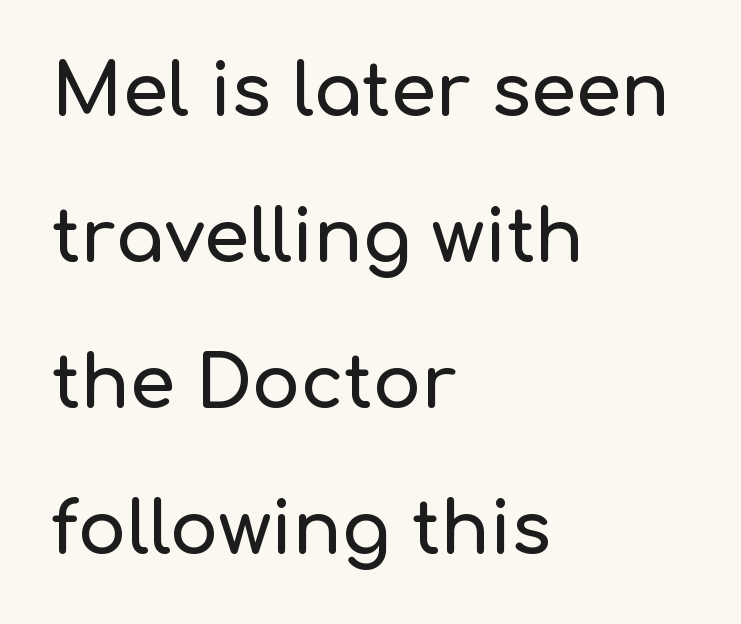
{"serif": "no", "italic": "no", "width": "normal", "stroke_contrast": "low", "x_height": "medium", "monospaced": "no", "underline": "no", "align": "left", "line_spacing": "loose", "line_spacing_ratio": 2.03, "letter_spacing": "normal", "letter_spacing_em": 0.0, "glyph_px": 72}
